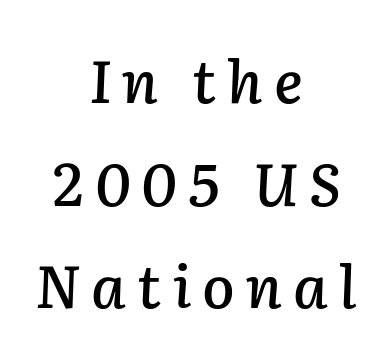
Looks like regular typesetting: each glyph gets only the width it needs. A typesetter would mark this as italic. Has an underline been added? It has not. The passage is arranged like a title page — every line centered.
